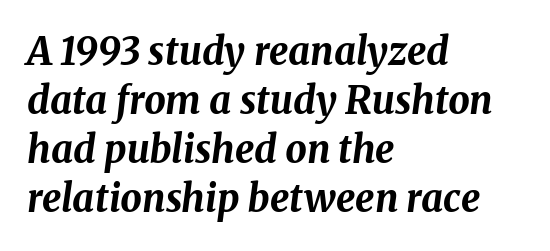
Reading down the column, the eye jumps a familiar distance to each next line. Only glyphs here, with clear space below each row. The font is running at its bold setting. This rendering leaves character spacing at its baseline value. An italicized treatment has been applied to the whole sample. The letters advance in unequal steps, a hallmark of proportional type.
